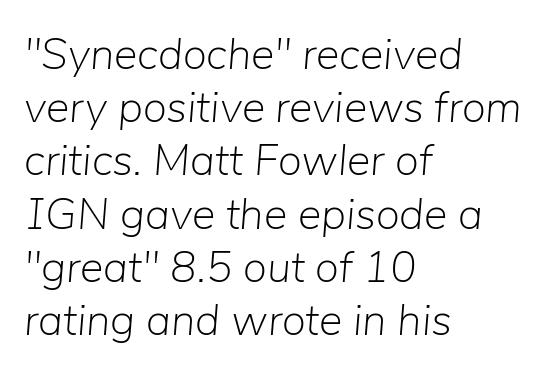
The image shows 44 px light type, italic (leaning right); set left-aligned, line spacing 1.21x, normal letter spacing, not underlined; low stroke contrast and a medium x-height.
